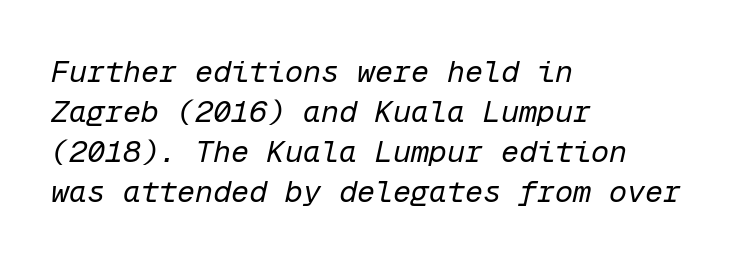
Leading: standard. Tracking value appears to be zero — textbook default spacing. Every character here occupies the same horizontal width, giving the sample a typewriter-like rhythm. Unmarked baselines from the first word to the last.
